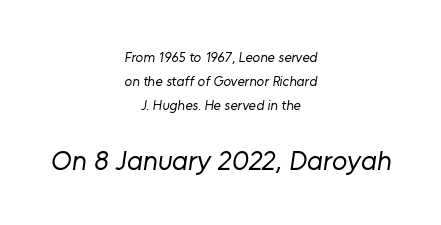
The image shows 28 px regular-weight sans-serif type; set centered, line spacing 1.72x, normal letter spacing, not underlined; the second (bottom) block is 2.0x larger; low stroke contrast and a medium x-height.
